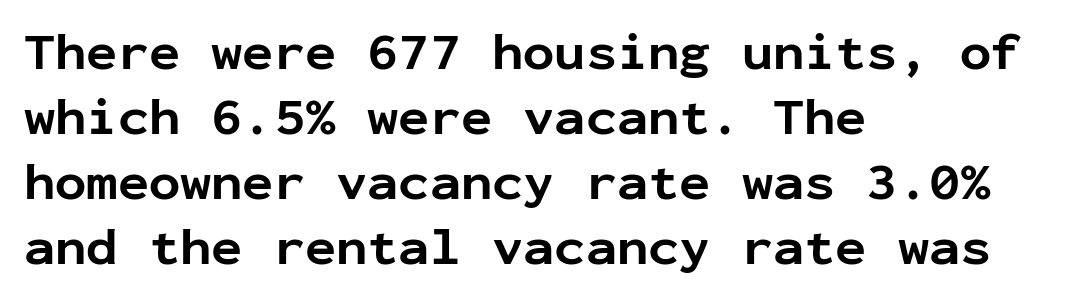
The image shows 52 px bold sans-serif type, upright, monospaced; set left-aligned, normal line spacing (1.25x), normal letter spacing, not underlined; low stroke contrast and a medium x-height.
